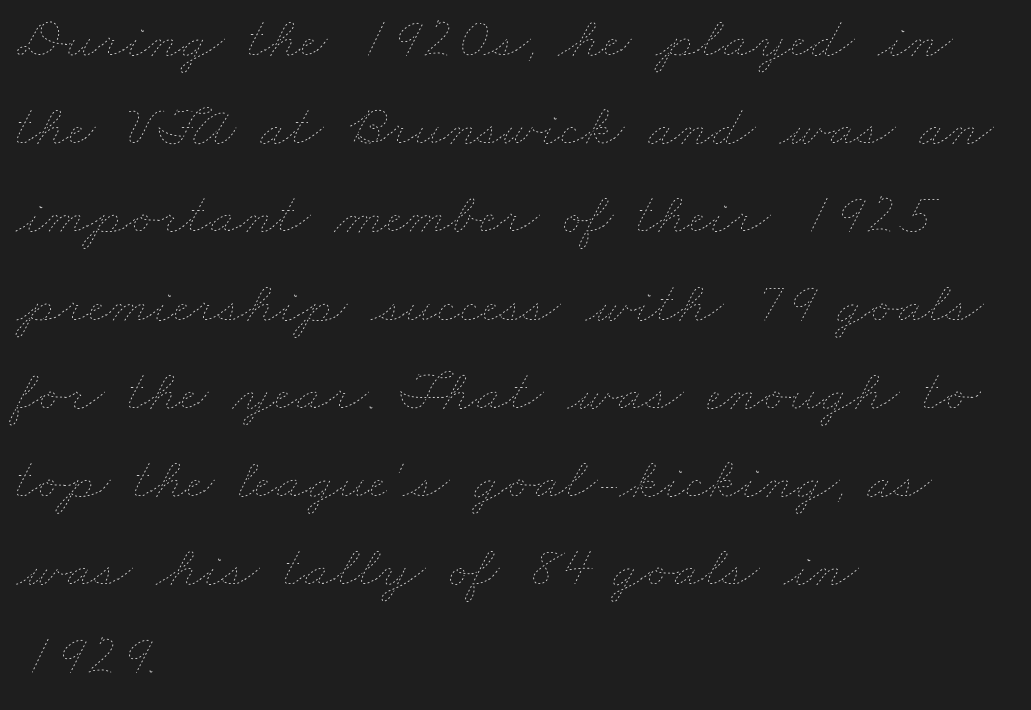
The image shows 60 px thin, wide type; set left-aligned, normal line spacing (1.47x), normal letter spacing, not underlined; low stroke contrast and a small x-height.
